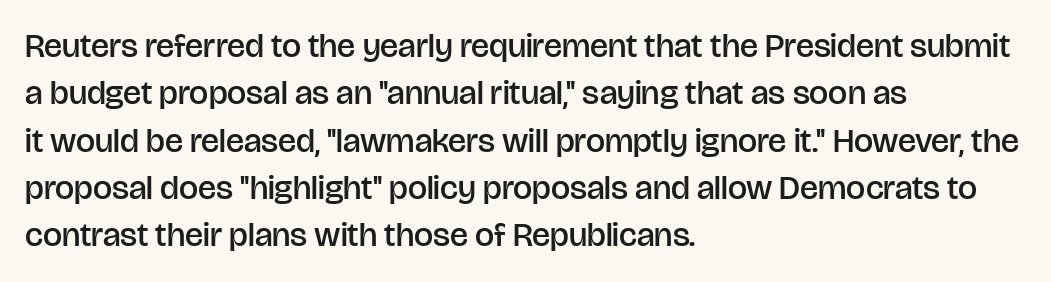
Q: Is the text bold? A: Semi-bold.
Q: Is the text italic (slanted)? A: No, it is upright.
Q: Is the typeface a serif or a sans-serif typeface? A: Sans-serif.
Q: Is the text underlined? A: No.
Q: How is the paragraph aligned? A: Left-aligned.
Q: Is the spacing between letters normal or unusually wide? A: Normal.
Q: Is the spacing between lines tight, normal or loose? A: Normal.
Q: Width (condensed, normal, or wide)? A: Normal.
Q: Stroke contrast? A: Low.
Q: x-height? A: Large.
Q: Monospaced? A: No.
